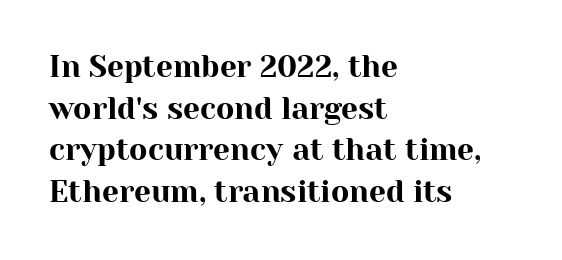
Are there feet on the stems? There are — it's a serif. Designer's note — italics off, roman on. This sample has the flowing, uneven cadence of proportional lettering. These lines keep a tight, regular rhythm from letter to letter. The designer left line spacing at the default. Which margin do the lines hug? The left one — the right edge is uneven.
